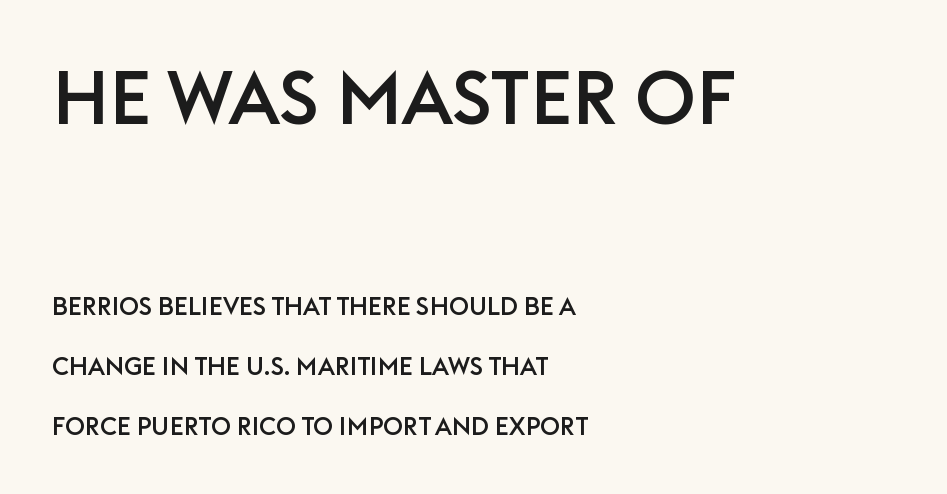
Q: Is the text italic (slanted)? A: No, it is upright.
Q: Is the typeface a serif or a sans-serif typeface? A: Sans-serif.
Q: Is the text underlined? A: No.
Q: How is the paragraph aligned? A: Left-aligned.
Q: Is the spacing between letters normal or unusually wide? A: Normal.
Q: Is the spacing between lines tight, normal or loose? A: Loose.
Q: Which block of text is set in a larger size, the first (top) or the second (bottom)? A: The first (top) one.
Q: Width (condensed, normal, or wide)? A: Normal.
Q: Stroke contrast? A: Low.
Q: x-height? A: Large.
Q: Monospaced? A: No.
